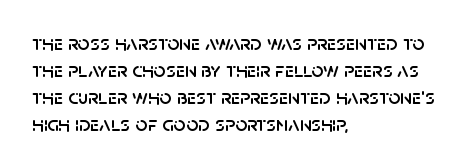
The image shows 21 px text type, upright; set left-aligned, normal line spacing (1.28x), normal letter spacing, not underlined.
